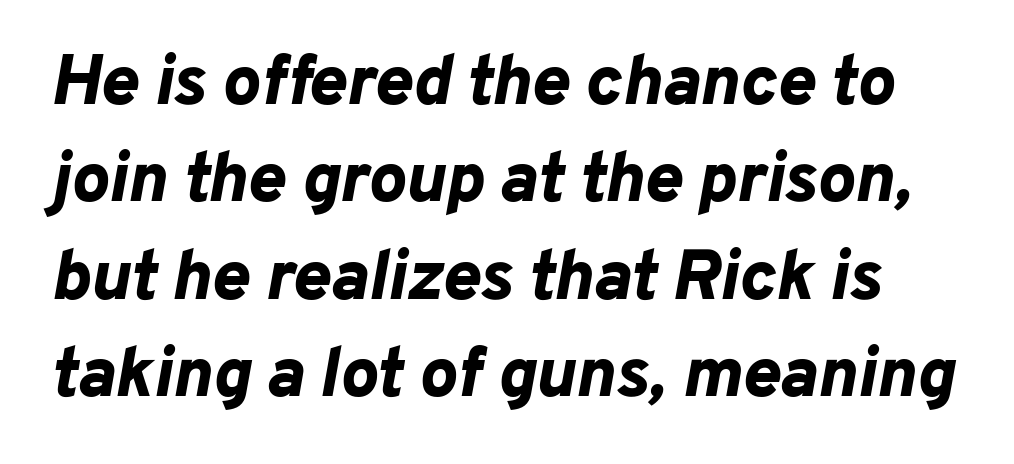
The image shows 71 px bold type, italic (leaning right); set normal line spacing (1.37x), normal letter spacing, not underlined; low stroke contrast and a medium x-height.
